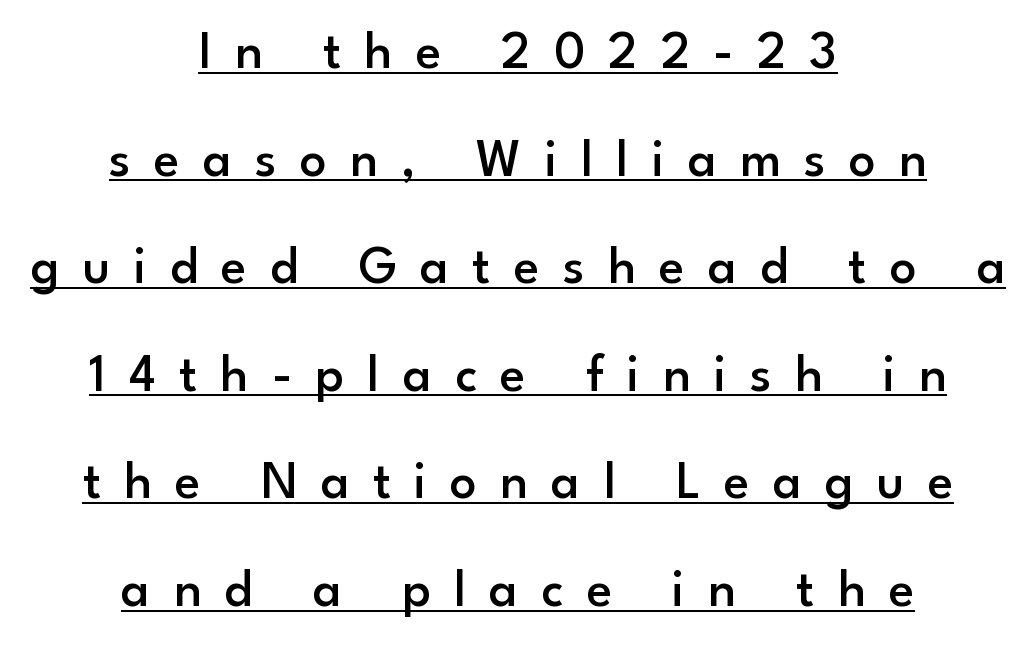
Q: Is the text bold? A: Semi-bold.
Q: Is the text italic (slanted)? A: No, it is upright.
Q: Is the typeface a serif or a sans-serif typeface? A: Sans-serif.
Q: Is the text underlined? A: Yes.
Q: How is the paragraph aligned? A: Centered.
Q: Is the spacing between letters normal or unusually wide? A: Unusually wide.
Q: Is the spacing between lines tight, normal or loose? A: Loose.
Q: Width (condensed, normal, or wide)? A: Normal.
Q: Stroke contrast? A: Low.
Q: x-height? A: Small.
Q: Monospaced? A: No.
